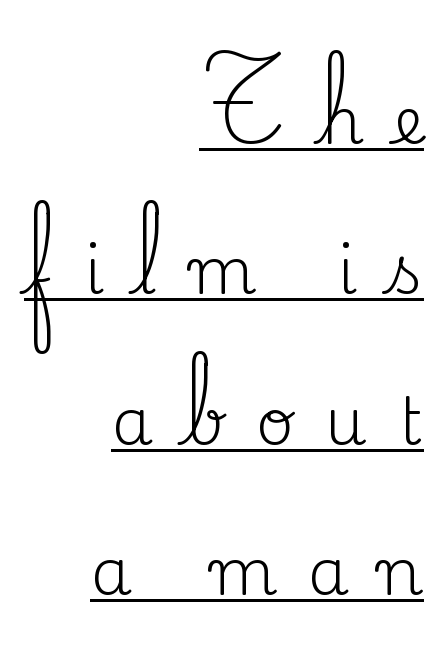
Q: Is the text bold? A: No.
Q: Is the text italic (slanted)? A: No, it is upright.
Q: Is the typeface a serif or a sans-serif typeface? A: Serif.
Q: Is the text underlined? A: Yes.
Q: How is the paragraph aligned? A: Right-aligned.
Q: Is the spacing between letters normal or unusually wide? A: Unusually wide.
Q: Is the spacing between lines tight, normal or loose? A: Loose.
Q: Width (condensed, normal, or wide)? A: Normal.
Q: Stroke contrast? A: Medium.
Q: x-height? A: Small.
Q: Monospaced? A: No.
